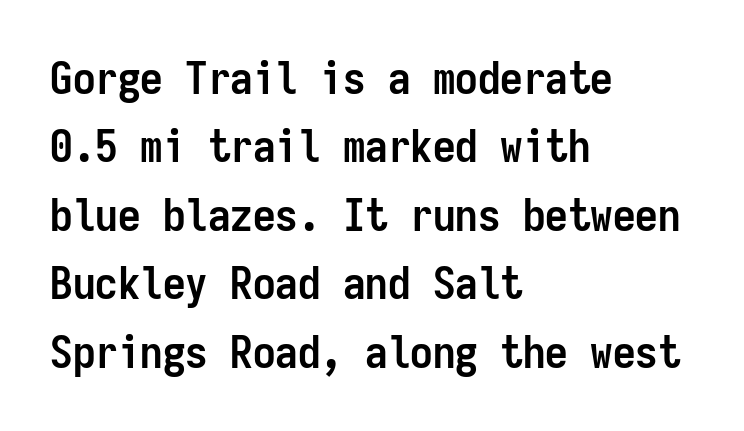
{"serif": "no", "italic": "no", "bold": "yes", "weight": "semibold", "width": "condensed", "stroke_contrast": "low", "x_height": "medium", "monospaced": "yes", "underline": "no", "align": "left", "line_spacing": "normal", "line_spacing_ratio": 1.52, "letter_spacing": "normal", "letter_spacing_em": 0.0, "glyph_px": 45}
